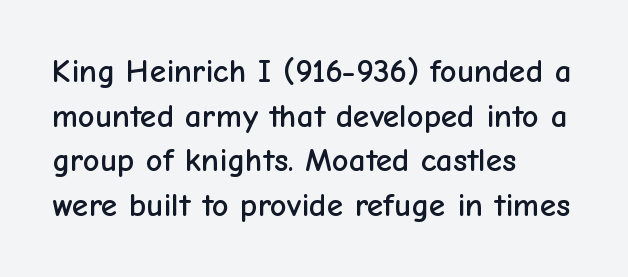
Q: Is the text italic (slanted)? A: No, it is upright.
Q: Is the typeface a serif or a sans-serif typeface? A: Sans-serif.
Q: Is the text underlined? A: No.
Q: How is the paragraph aligned? A: Left-aligned.
Q: Is the spacing between letters normal or unusually wide? A: Normal.
Q: Is the spacing between lines tight, normal or loose? A: Normal.
Q: Width (condensed, normal, or wide)? A: Normal.
Q: Stroke contrast? A: Low.
Q: x-height? A: Medium.
Q: Monospaced? A: No.
